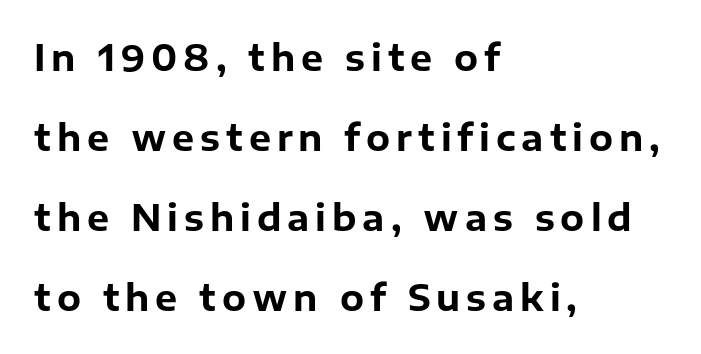
The vertical gap from one line to the next is large. Notice how the stems are strictly vertical — no italics here. Proportional: the letters do not fall into vertical columns. The paragraph has a hard left edge and a soft right edge.
